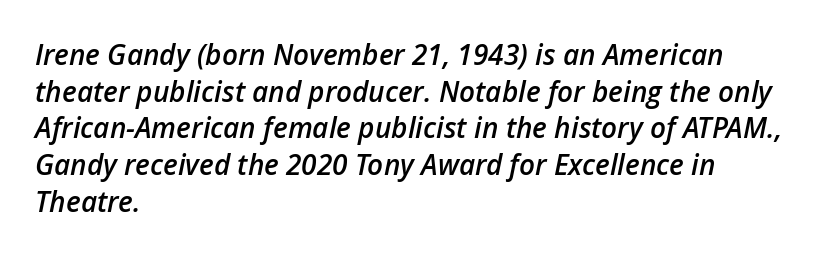
The image shows 28 px semibold type, italic (leaning right); set left-aligned, normal line spacing (1.31x), normal letter spacing, not underlined; low stroke contrast and a medium x-height.
